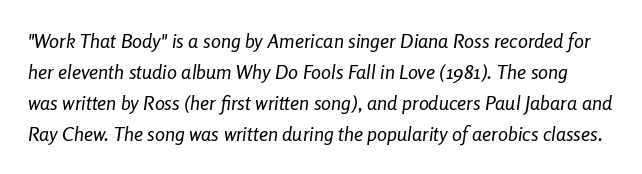
The image shows 20 px text type, italic (leaning right); set normal line spacing (1.55x), normal letter spacing, not underlined.
